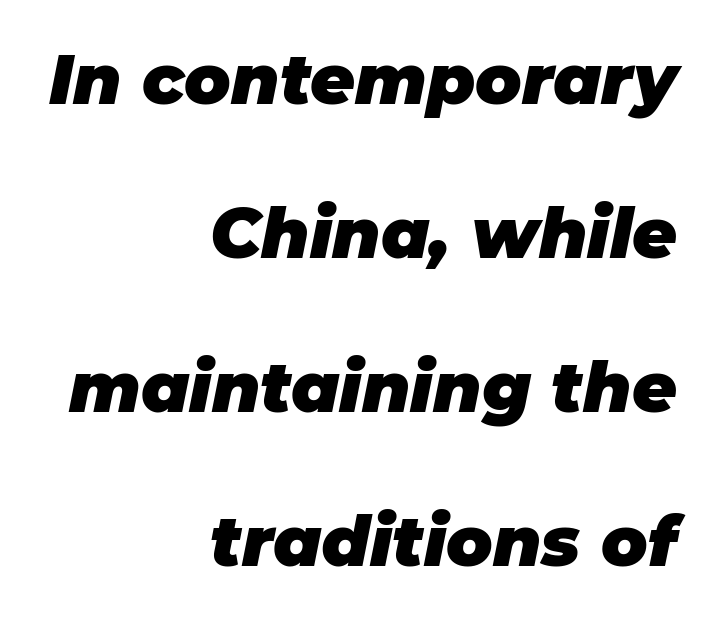
Words float on clear page, feet unadorned. How heavy is the stroke? Heavy — this is a bold. Each word holds together tightly as a unit, with standard inter-letter gaps. Teacher's note: observe the even right margin — that is flush-right alignment. Yep, that's italic — everything's leaning.
